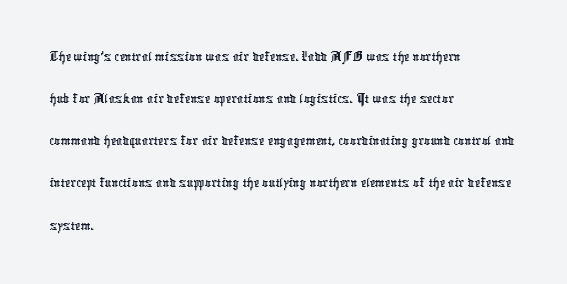
{"serif": "no", "width": "condensed", "stroke_contrast": "low", "x_height": "medium", "monospaced": "no", "underline": "no", "align": "left", "line_spacing": "normal", "line_spacing_ratio": 1.36, "letter_spacing": "normal", "letter_spacing_em": 0.0, "glyph_px": 31}
